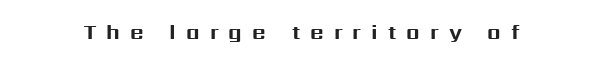
The line texture is sparse and dotted thanks to wide tracking. Unmarked baselines from the first word to the last. Set as a true bold cut, around the 700 mark. Posture: vertical.
